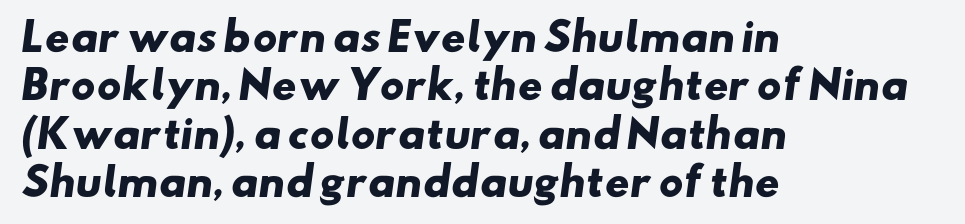
Q: Is the text bold? A: Yes.
Q: Is the typeface a serif or a sans-serif typeface? A: Sans-serif.
Q: Is the text underlined? A: No.
Q: How is the paragraph aligned? A: Left-aligned.
Q: Is the spacing between letters normal or unusually wide? A: Normal.
Q: Is the spacing between lines tight, normal or loose? A: Normal.
Q: Width (condensed, normal, or wide)? A: Wide.
Q: Stroke contrast? A: Low.
Q: x-height? A: Small.
Q: Monospaced? A: No.
